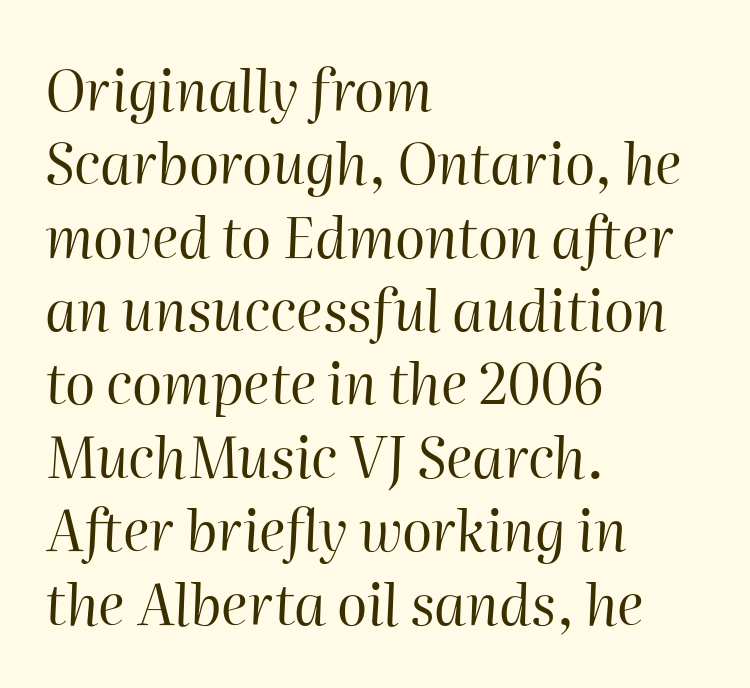
{"italic": "yes", "lean": "right", "slant_degrees": 2, "bold": "no", "weight": "regular", "width": "normal", "stroke_contrast": "high", "x_height": "medium", "monospaced": "no", "underline": "no", "align": "left", "line_spacing": "normal", "line_spacing_ratio": 1.31, "letter_spacing": "normal", "letter_spacing_em": 0.0, "glyph_px": 56}
